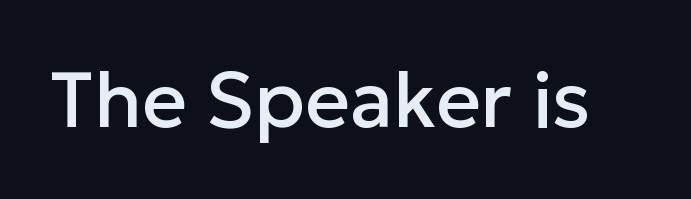
The image shows 78 px sans-serif type, upright; set normal letter spacing, not underlined; low stroke contrast and a medium x-height.
